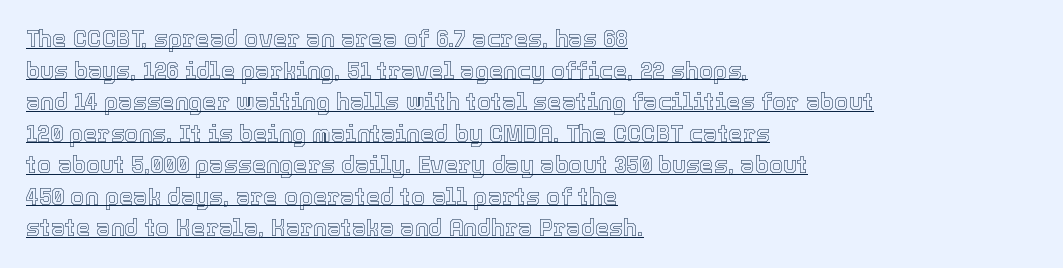
Q: Is the text italic (slanted)? A: No, it is upright.
Q: Is the text underlined? A: Yes.
Q: How is the paragraph aligned? A: Left-aligned.
Q: Is the spacing between letters normal or unusually wide? A: Normal.
Q: Is the spacing between lines tight, normal or loose? A: Normal.
